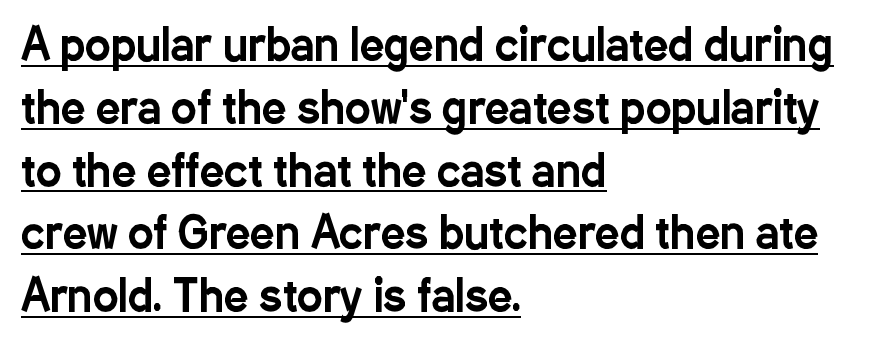
Glyph-to-glyph distance matches everyday printed text. Spacing verdict: proportional, widths tailored to each character. Compared with undecorated copy, this sample adds a rule below the words. Letterform terminals end flat and unadorned throughout the passage. Regarding leading, the lines here are spaced in the standard way. A typesetter would mark this as roman, not italic.
